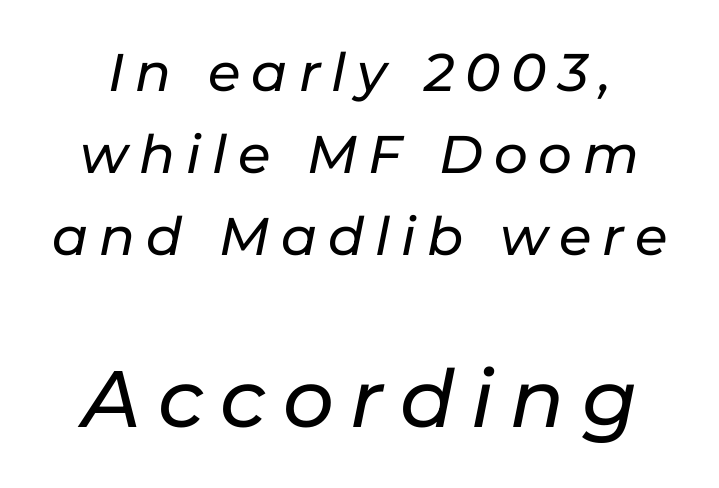
{"italic": "yes", "lean": "right", "slant_degrees": 11, "width": "normal", "stroke_contrast": "low", "x_height": "medium", "monospaced": "no", "underline": "no", "line_spacing": "normal", "line_spacing_ratio": 1.55, "letter_spacing": "wide", "letter_spacing_em": 0.21, "larger_block": "second", "size_ratio": 1.51, "glyph_px": 80}
